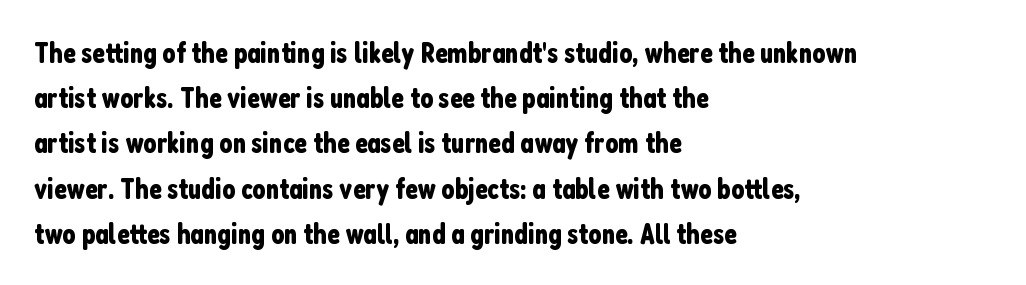
{"serif": "no", "italic": "no", "width": "condensed", "stroke_contrast": "low", "x_height": "medium", "monospaced": "no", "underline": "no", "align": "left", "line_spacing": "normal", "line_spacing_ratio": 1.56, "letter_spacing": "normal", "letter_spacing_em": 0.0, "glyph_px": 29}
